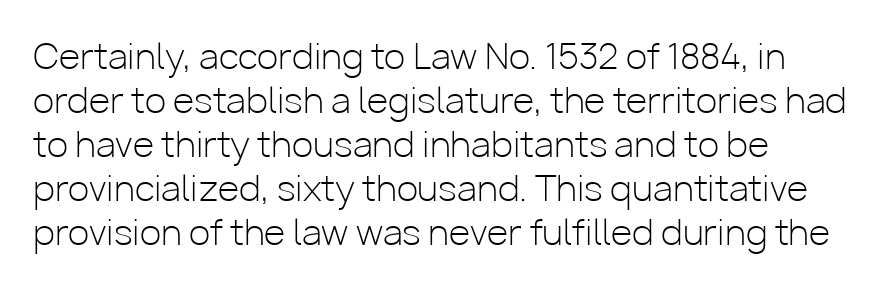
{"serif": "no", "italic": "no", "bold": "no", "weight": "light", "width": "normal", "stroke_contrast": "low", "x_height": "medium", "monospaced": "no", "underline": "no", "align": "left", "line_spacing": "normal", "line_spacing_ratio": 1.26, "letter_spacing": "normal", "letter_spacing_em": 0.0, "glyph_px": 35}
